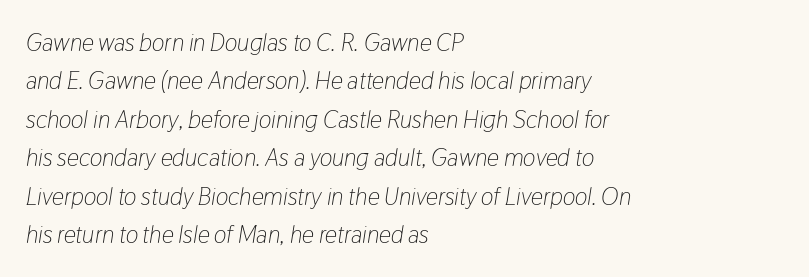
{"italic": "yes", "lean": "right", "slant_degrees": 9, "bold": "no", "underline": "no", "align": "left", "line_spacing": "normal", "line_spacing_ratio": 1.6, "letter_spacing": "normal", "letter_spacing_em": 0.0, "glyph_px": 24}
